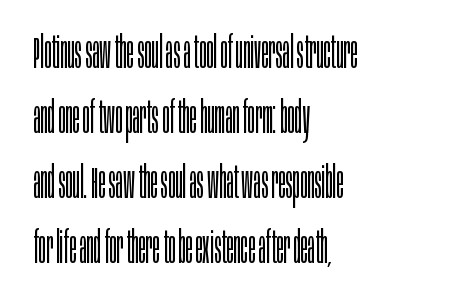
The image shows 44 px light, condensed sans-serif type, upright; set left-aligned, normal line spacing (1.48x), normal letter spacing, not underlined; low stroke contrast and a large x-height.
